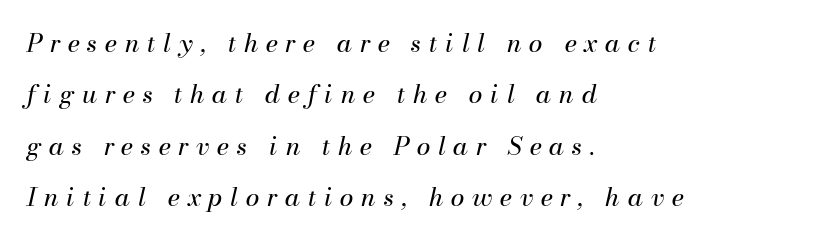
Q: Is the text bold? A: No.
Q: Is the text italic (slanted)? A: Yes, it leans right by about 13 degrees.
Q: Is the text underlined? A: No.
Q: How is the paragraph aligned? A: Left-aligned.
Q: Is the spacing between letters normal or unusually wide? A: Unusually wide.
Q: Is the spacing between lines tight, normal or loose? A: Loose.
